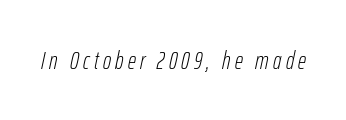
{"italic": "yes", "lean": "right", "slant_degrees": 12, "bold": "no", "underline": "no", "glyph_px": 25}
